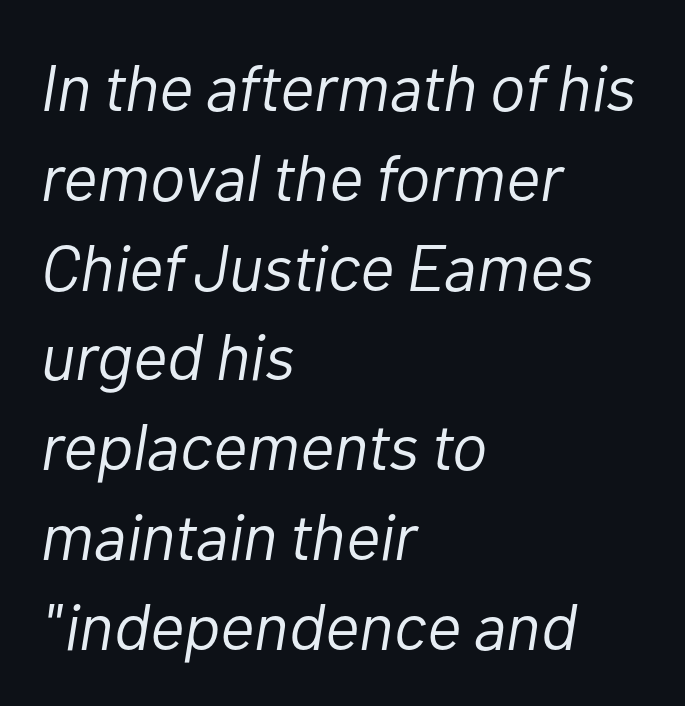
{"italic": "yes", "lean": "right", "slant_degrees": 10, "bold": "no", "weight": "light", "width": "normal", "stroke_contrast": "low", "x_height": "medium", "monospaced": "no", "underline": "no", "align": "left", "line_spacing": "normal", "line_spacing_ratio": 1.36, "letter_spacing": "normal", "letter_spacing_em": 0.0, "glyph_px": 66}
